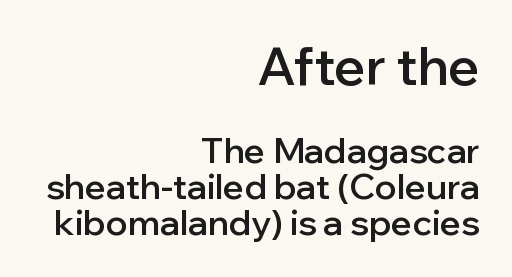
Q: Is the text bold? A: Semi-bold.
Q: Is the text italic (slanted)? A: No, it is upright.
Q: Is the typeface a serif or a sans-serif typeface? A: Sans-serif.
Q: Is the text underlined? A: No.
Q: How is the paragraph aligned? A: Right-aligned.
Q: Is the spacing between letters normal or unusually wide? A: Normal.
Q: Is the spacing between lines tight, normal or loose? A: Tight.
Q: Which block of text is set in a larger size, the first (top) or the second (bottom)? A: The first (top) one.
Q: Width (condensed, normal, or wide)? A: Normal.
Q: Stroke contrast? A: Low.
Q: x-height? A: Medium.
Q: Monospaced? A: No.
